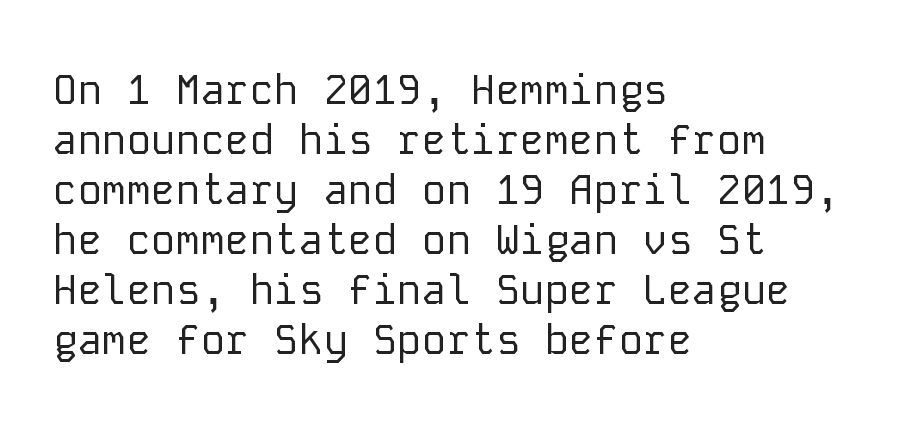
Which margin do the lines hug? The left one — the right edge is uneven. If you drew a line through each stem, it would be perfectly vertical. Every character here occupies the same horizontal width, giving the sample a typewriter-like rhythm. Anything drawn beneath the words? Only blank space. You can tell from the bare stems that sans-serif type was used. Does extra space separate the letters? No, they use regular spacing.
